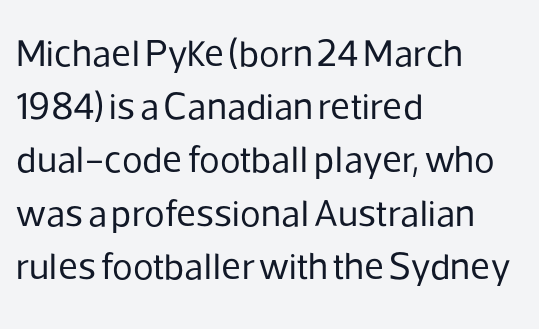
The image shows 38 px regular-weight sans-serif type, upright; set left-aligned, normal line spacing (1.4x), normal letter spacing, not underlined; low stroke contrast and a medium x-height.
